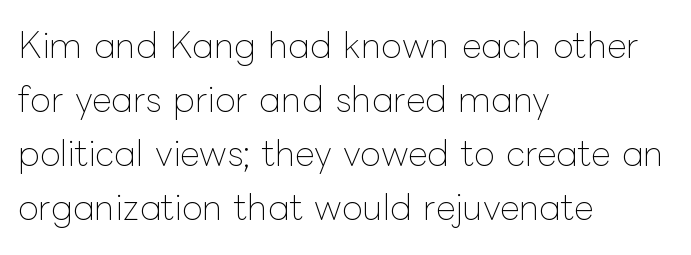
The image shows 34 px thin type, upright; set left-aligned, normal line spacing (1.59x), normal letter spacing, not underlined; low stroke contrast and a medium x-height.
